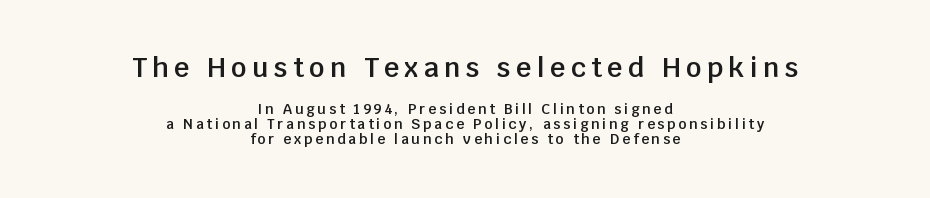
{"italic": "no", "bold": "semi", "underline": "no", "align": "center", "line_spacing": "tight", "line_spacing_ratio": 1.06, "letter_spacing": "wide", "letter_spacing_em": 0.2, "larger_block": "first", "size_ratio": 1.93, "glyph_px": 27}
